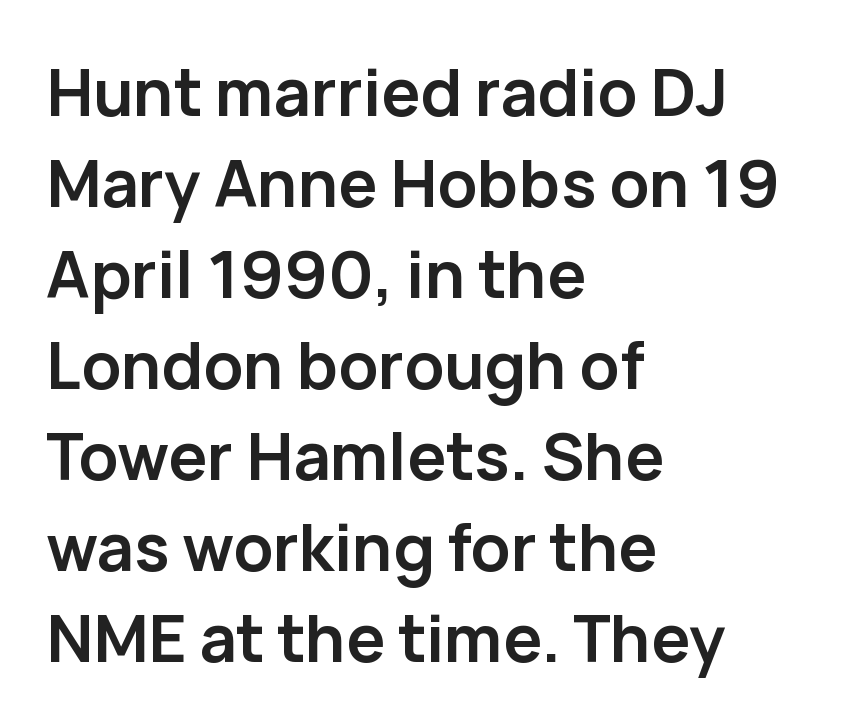
Does the type have serifs? No, each stem ends abruptly. Short note: letters normally spaced. Is there much room between lines? A standard amount, neither cramped nor airy. Tall strokes in this sample are plumb rather than angled. Descenders hang freely into open space.
